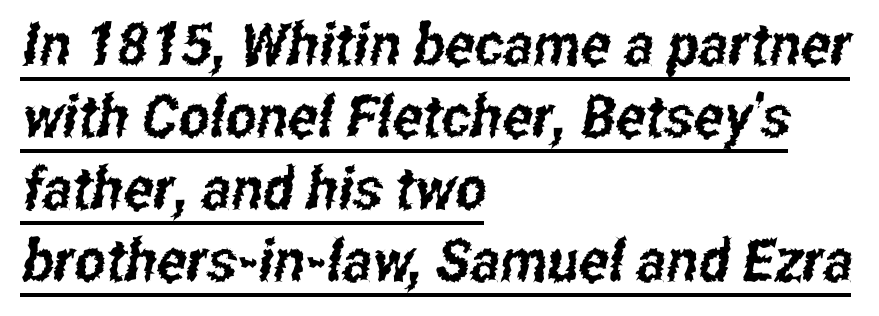
The letters carry no serifs — their stems end cleanly without finishing strokes. Note the varied advance widths — an 'i' is clearly narrower than an 'm'. Leftover space on each line is placed entirely after the last word. The specimen includes a rule beneath the text block's lines.
